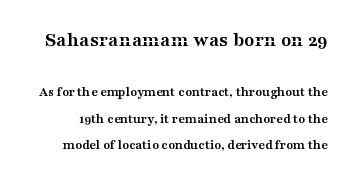
{"italic": "no", "bold": "yes", "underline": "no", "line_spacing_ratio": 1.88, "letter_spacing": "normal", "letter_spacing_em": 0.0, "larger_block": "first", "size_ratio": 1.5, "glyph_px": 21}
